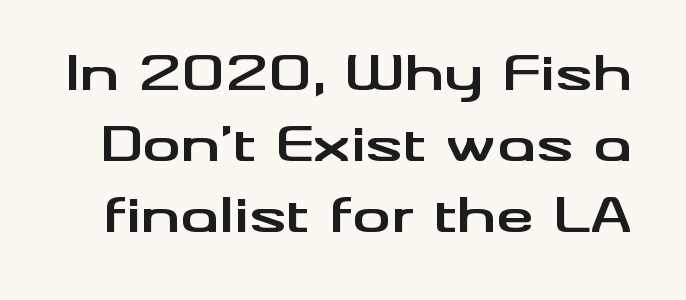
Q: Is the text bold? A: Yes.
Q: Is the text italic (slanted)? A: No, it is upright.
Q: Is the typeface a serif or a sans-serif typeface? A: Sans-serif.
Q: Is the text underlined? A: No.
Q: Is the spacing between letters normal or unusually wide? A: Normal.
Q: Is the spacing between lines tight, normal or loose? A: Normal.
Q: Width (condensed, normal, or wide)? A: Wide.
Q: Stroke contrast? A: Medium.
Q: x-height? A: Small.
Q: Monospaced? A: No.
